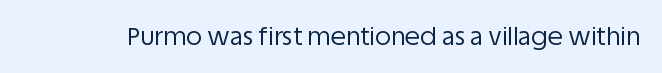
The rendering keeps characters at their native spacing. The font sits on the lighter half of the weight spectrum, regular included. Quick note: underline off. Is there any slant? The stems are plumb.
